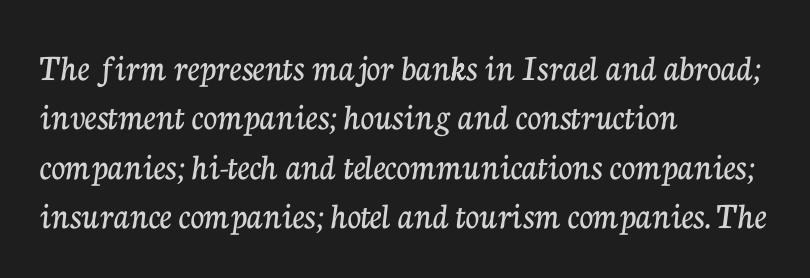
Q: Is the text italic (slanted)? A: Yes.
Q: Is the typeface a serif or a sans-serif typeface? A: Serif.
Q: Is the text underlined? A: No.
Q: How is the paragraph aligned? A: Left-aligned.
Q: Is the spacing between letters normal or unusually wide? A: Normal.
Q: Is the spacing between lines tight, normal or loose? A: Normal.
Q: Width (condensed, normal, or wide)? A: Normal.
Q: Stroke contrast? A: Low.
Q: x-height? A: Medium.
Q: Monospaced? A: No.
